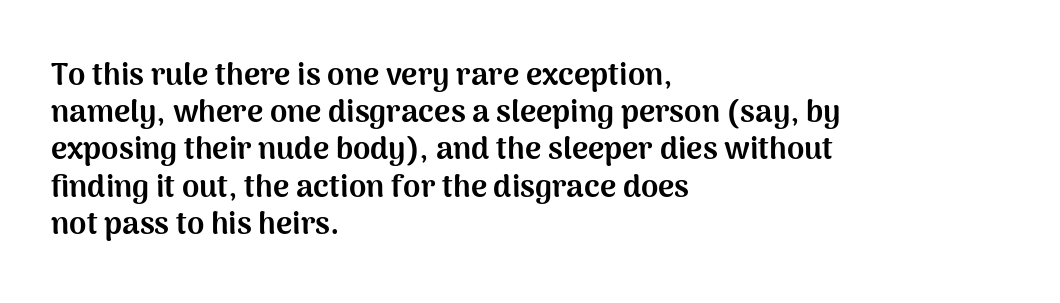
Typographically, this falls in the sans-serif category. In CSS terms this would be text-align: left. Designer's note — italics off, roman on. Proportional: the letters do not fall into vertical columns. Tracking value appears to be zero — textbook default spacing.
